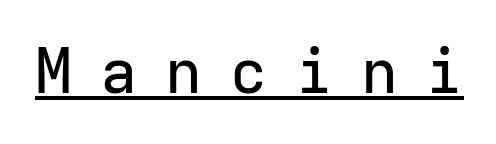
Each letter, wide or thin by design, is forced into the same width here. Students, note that the glyphs here are deliberately spaced far apart. Are there feet on the stems? There aren't — it's a sans. Underline: present. Italic? Not at all — the glyphs are vertical.
